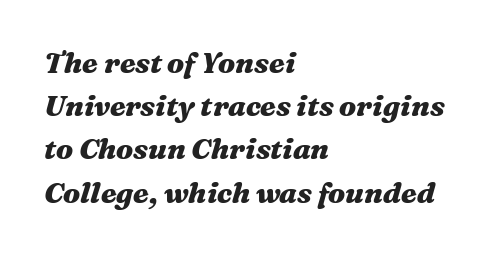
{"italic": "yes", "lean": "right", "slant_degrees": 16, "bold": "yes", "weight": "heavy", "width": "wide", "stroke_contrast": "medium", "x_height": "medium", "monospaced": "no", "underline": "no", "align": "left", "line_spacing": "normal", "line_spacing_ratio": 1.49, "letter_spacing": "normal", "letter_spacing_em": 0.0, "glyph_px": 29}
